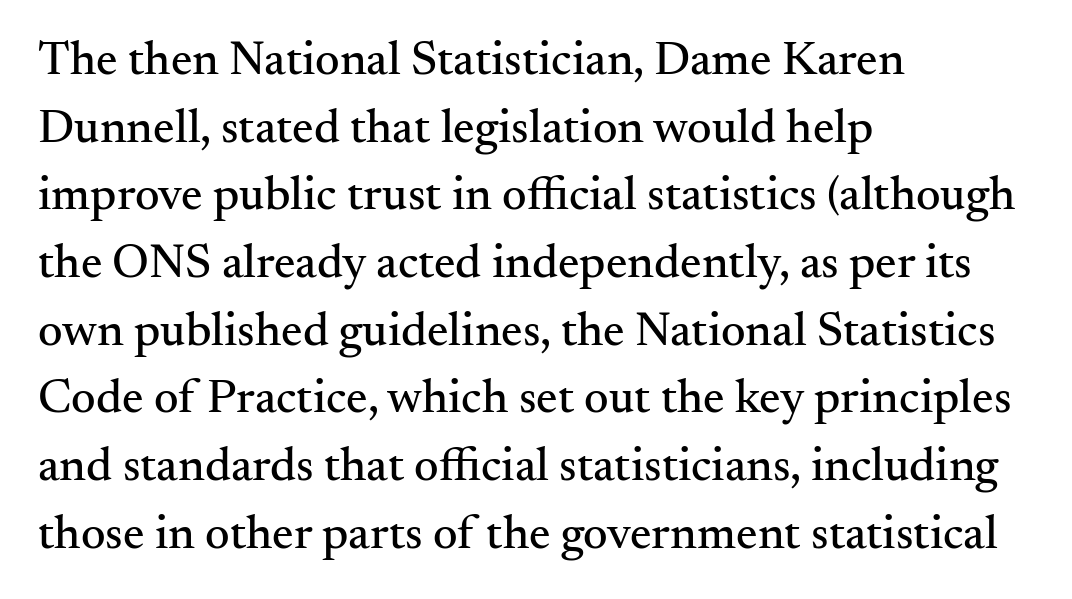
{"serif": "yes", "italic": "no", "width": "normal", "stroke_contrast": "medium", "x_height": "small", "monospaced": "no", "underline": "no", "align": "left", "line_spacing": "normal", "line_spacing_ratio": 1.41, "letter_spacing": "normal", "letter_spacing_em": 0.0, "glyph_px": 48}
